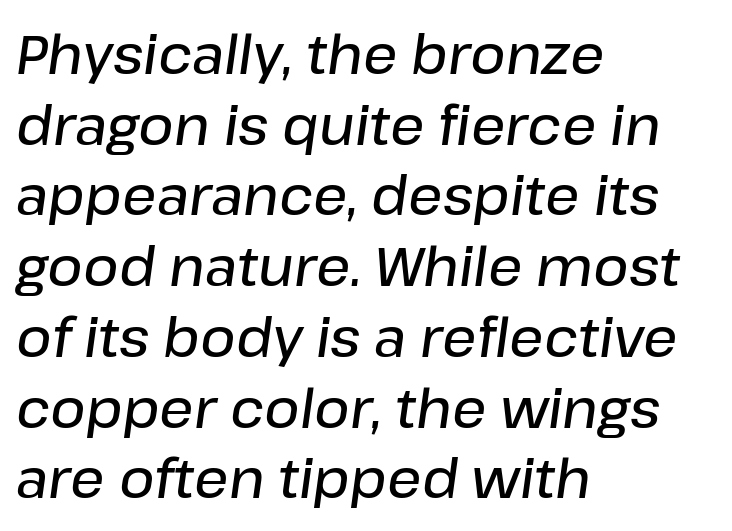
The image shows 54 px semibold type, italic (leaning right); set left-aligned, normal line spacing (1.31x), normal letter spacing, not underlined; low stroke contrast and a medium x-height.
